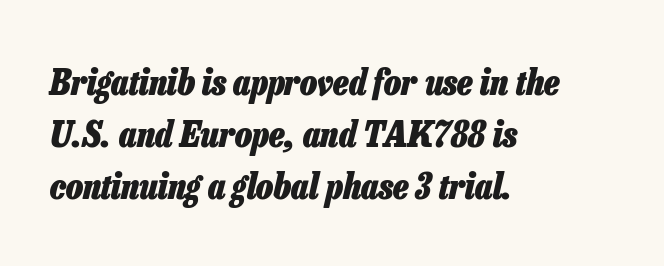
Alignment: flush left. Quick note: italic. Plain, unruled lines of type. The letters are bold, with thick, heavy strokes.
